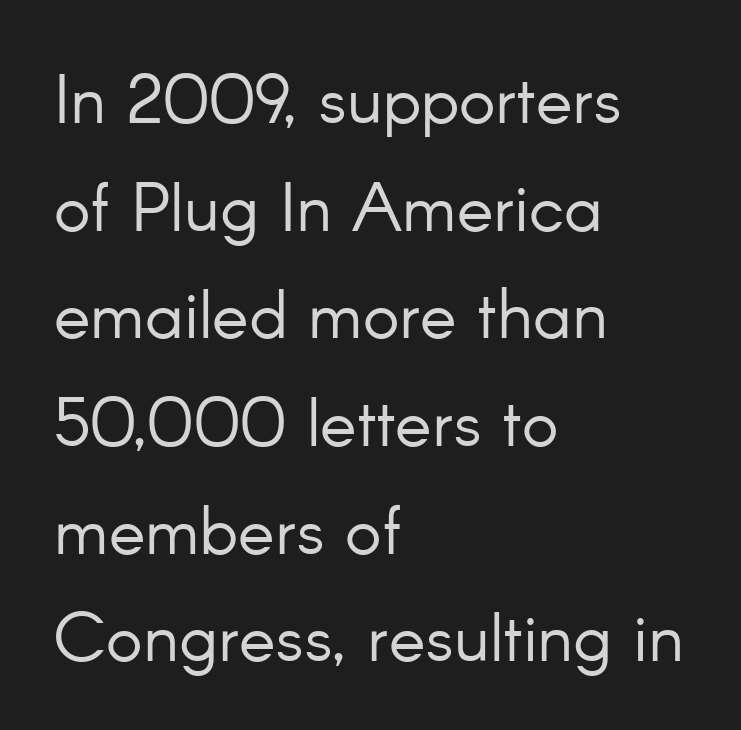
The image shows 69 px light sans-serif type, upright; set left-aligned, normal line spacing (1.56x), normal letter spacing, not underlined; low stroke contrast and a small x-height.
